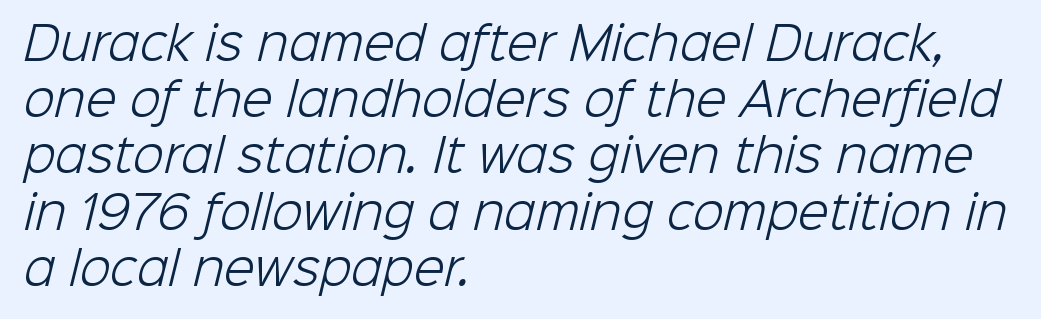
Q: Is the text bold? A: No.
Q: Is the typeface a serif or a sans-serif typeface? A: Sans-serif.
Q: Is the text underlined? A: No.
Q: How is the paragraph aligned? A: Left-aligned.
Q: Is the spacing between letters normal or unusually wide? A: Normal.
Q: Is the spacing between lines tight, normal or loose? A: Normal.
Q: Width (condensed, normal, or wide)? A: Normal.
Q: Stroke contrast? A: Low.
Q: x-height? A: Medium.
Q: Monospaced? A: No.
